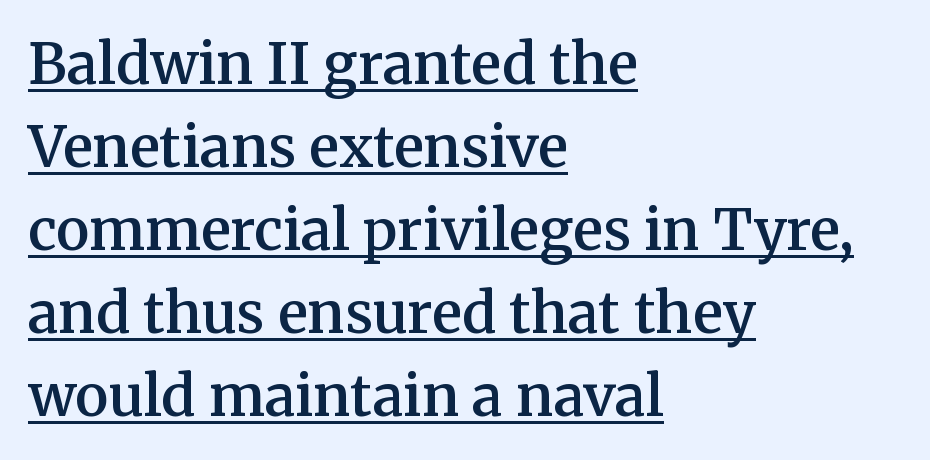
The rendering uses a moderate line-height, typical for paragraphs. Beneath each row of characters lies a ruled line. Typesetter's note: demi weight, one step under bold. Between one letter and the next there's only the usual sliver of space. Character widths vary here, with narrow letters taking less room than wide ones. Horizontally, the lines are justified to the leading edge only.
